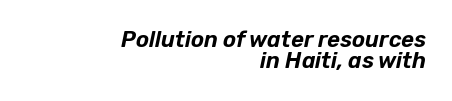
These lines stack with their right ends in a neat column. These lines keep a tight, regular rhythm from letter to letter. Interline gaps are noticeably narrow in this sample. Words float on clear page, feet unadorned. Style check: oblique.
